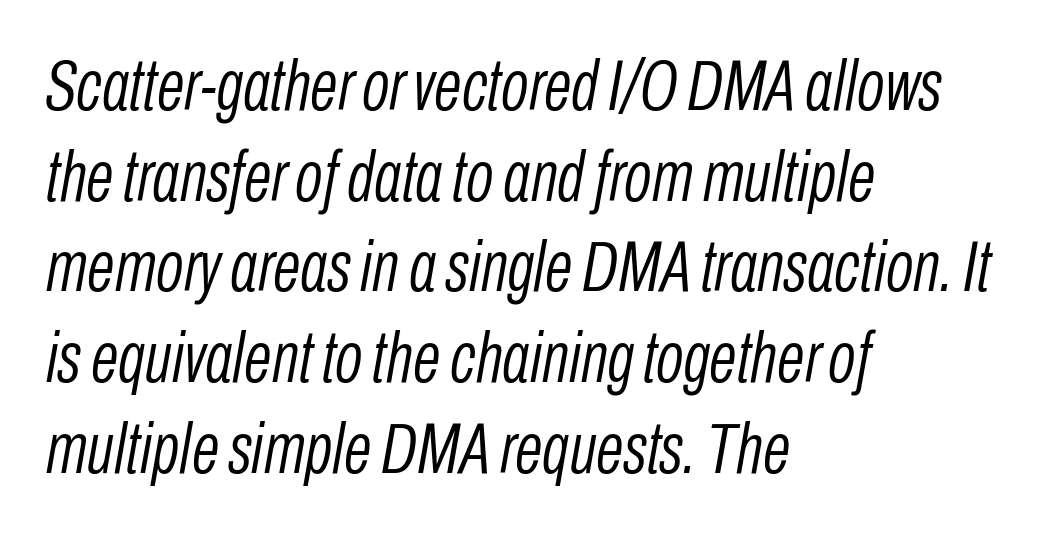
The image shows 72 px light, condensed type, italic (leaning right); set left-aligned, normal line spacing (1.26x), normal letter spacing, not underlined; low stroke contrast and a medium x-height.
